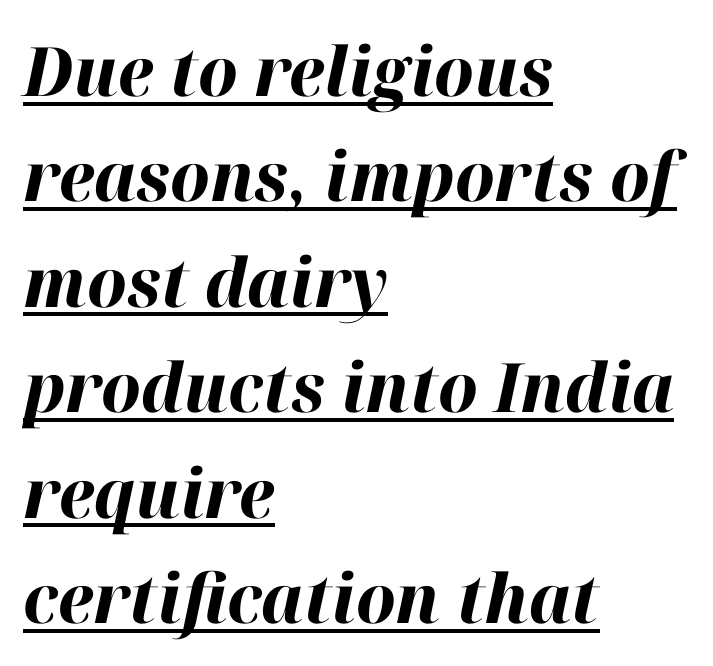
Q: Is the text bold? A: Yes.
Q: Is the text italic (slanted)? A: Yes, it leans right by about 12 degrees.
Q: Is the text underlined? A: Yes.
Q: How is the paragraph aligned? A: Left-aligned.
Q: Is the spacing between letters normal or unusually wide? A: Normal.
Q: Is the spacing between lines tight, normal or loose? A: Normal.
Q: Width (condensed, normal, or wide)? A: Normal.
Q: Stroke contrast? A: High.
Q: x-height? A: Medium.
Q: Monospaced? A: No.
